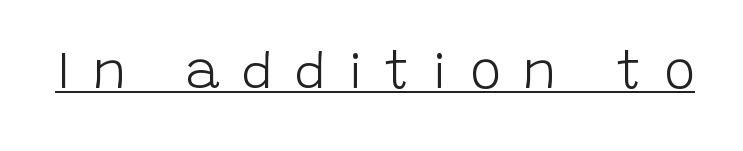
Q: Is the text bold? A: No.
Q: Is the text italic (slanted)? A: No, it is upright.
Q: Is the typeface a serif or a sans-serif typeface? A: Sans-serif.
Q: Is the text underlined? A: Yes.
Q: Is the spacing between letters normal or unusually wide? A: Unusually wide.
Q: Width (condensed, normal, or wide)? A: Normal.
Q: Stroke contrast? A: Low.
Q: x-height? A: Large.
Q: Monospaced? A: No.
